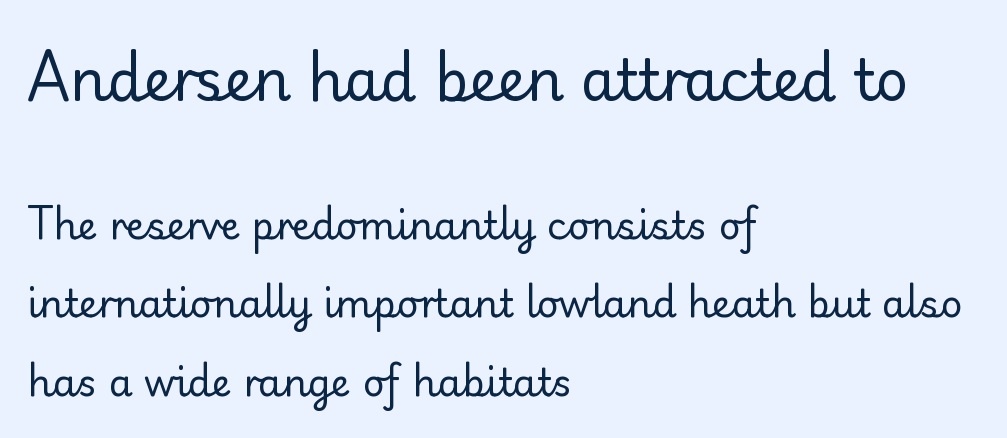
Q: Is the text bold? A: No.
Q: Is the text italic (slanted)? A: No, it is upright.
Q: Is the typeface a serif or a sans-serif typeface? A: Sans-serif.
Q: Is the text underlined? A: No.
Q: How is the paragraph aligned? A: Left-aligned.
Q: Is the spacing between letters normal or unusually wide? A: Normal.
Q: Is the spacing between lines tight, normal or loose? A: Loose.
Q: Which block of text is set in a larger size, the first (top) or the second (bottom)? A: The first (top) one.
Q: Width (condensed, normal, or wide)? A: Normal.
Q: Stroke contrast? A: Low.
Q: x-height? A: Small.
Q: Monospaced? A: No.
